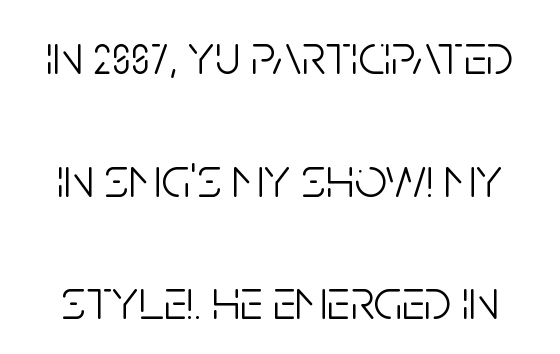
Q: Is the text bold? A: No.
Q: Is the text italic (slanted)? A: No, it is upright.
Q: Is the typeface a serif or a sans-serif typeface? A: Sans-serif.
Q: Is the text underlined? A: No.
Q: Is the spacing between letters normal or unusually wide? A: Normal.
Q: Is the spacing between lines tight, normal or loose? A: Loose.
Q: Width (condensed, normal, or wide)? A: Condensed.
Q: Stroke contrast? A: Low.
Q: x-height? A: Large.
Q: Monospaced? A: No.
